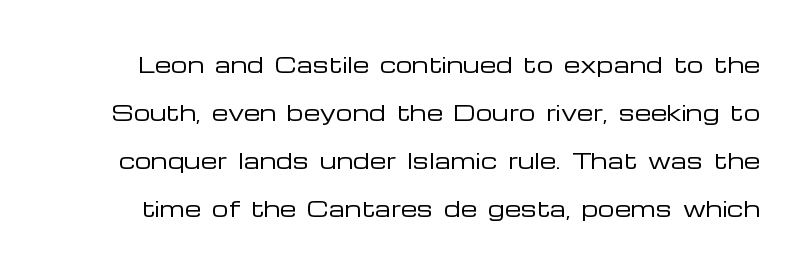
The image shows 21 px text type, upright; set loose line spacing (2.29x), normal letter spacing, not underlined.
